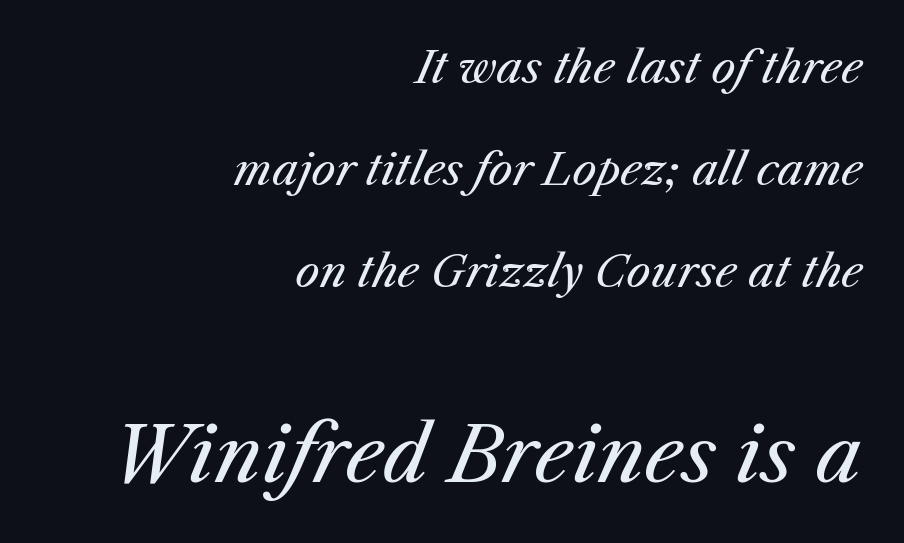
{"italic": "yes", "lean": "right", "slant_degrees": 25, "bold": "no", "weight": "regular", "width": "normal", "stroke_contrast": "medium", "x_height": "medium", "monospaced": "no", "underline": "no", "align": "right", "line_spacing": "loose", "line_spacing_ratio": 2.37, "letter_spacing": "normal", "letter_spacing_em": 0.0, "larger_block": "second", "size_ratio": 1.77, "glyph_px": 76}
